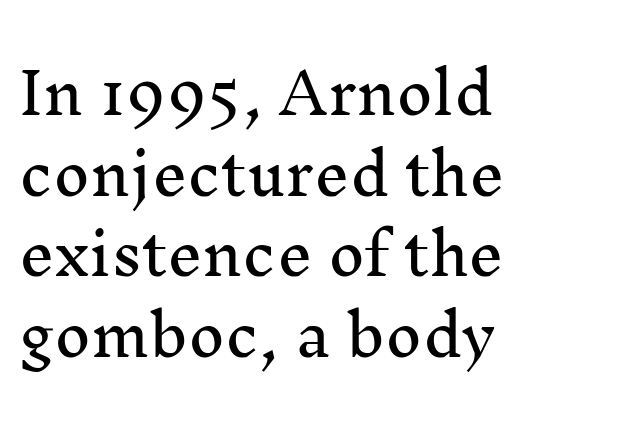
{"serif": "yes", "italic": "no", "width": "normal", "stroke_contrast": "medium", "x_height": "medium", "monospaced": "no", "underline": "no", "align": "left", "line_spacing": "normal", "line_spacing_ratio": 1.44, "letter_spacing": "normal", "letter_spacing_em": 0.0, "glyph_px": 56}
